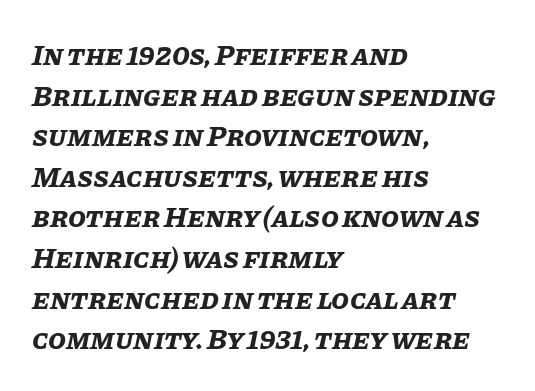
{"italic": "yes", "lean": "right", "slant_degrees": 11, "bold": "yes", "weight": "bold", "width": "normal", "stroke_contrast": "low", "x_height": "large", "monospaced": "no", "underline": "no", "align": "left", "line_spacing": "normal", "line_spacing_ratio": 1.4, "letter_spacing": "normal", "letter_spacing_em": 0.0, "glyph_px": 29}
